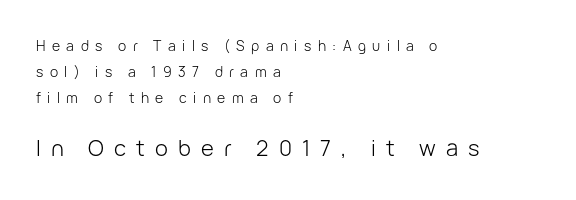
The image shows 22 px text type, upright; set left-aligned, line spacing 1.87x, unusually wide letter spacing (+0.46 em), not underlined; the second (bottom) block is 1.57x larger.
